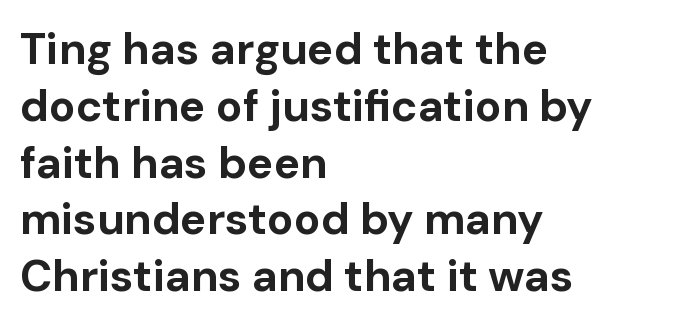
The image shows 44 px bold sans-serif type, upright; set left-aligned, normal line spacing (1.29x), normal letter spacing, not underlined; low stroke contrast and a medium x-height.
